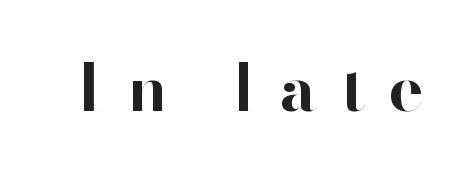
Q: Is the text bold? A: Yes.
Q: Is the text italic (slanted)? A: No, it is upright.
Q: Is the typeface a serif or a sans-serif typeface? A: Sans-serif.
Q: Is the text underlined? A: No.
Q: Is the spacing between letters normal or unusually wide? A: Unusually wide.
Q: Width (condensed, normal, or wide)? A: Normal.
Q: Stroke contrast? A: High.
Q: x-height? A: Small.
Q: Monospaced? A: No.
